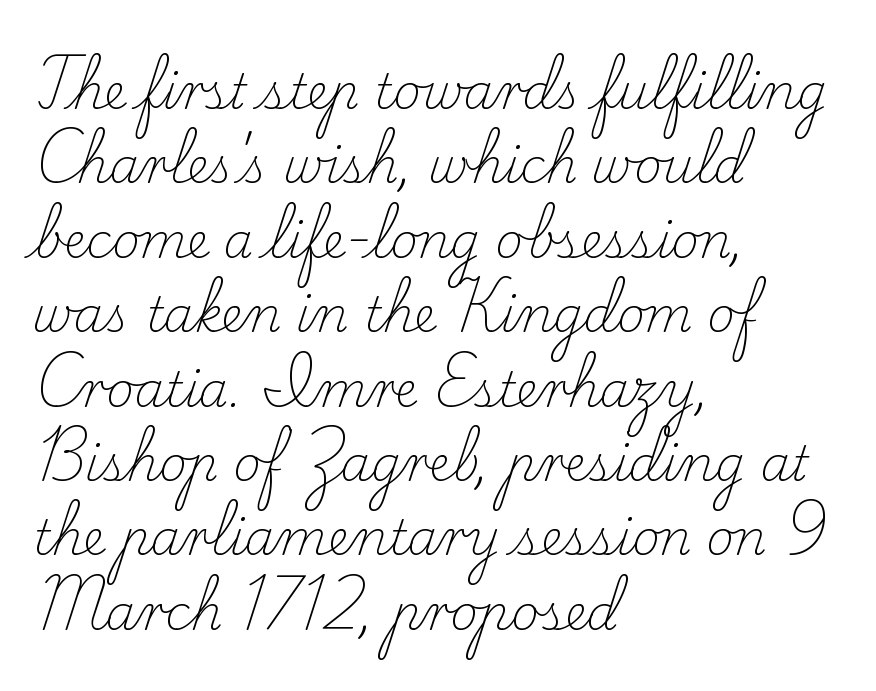
{"serif": "yes", "bold": "no", "weight": "light", "width": "normal", "stroke_contrast": "low", "x_height": "small", "monospaced": "no", "underline": "no", "align": "left", "line_spacing": "normal", "line_spacing_ratio": 1.55, "letter_spacing": "normal", "letter_spacing_em": 0.0, "glyph_px": 48}
